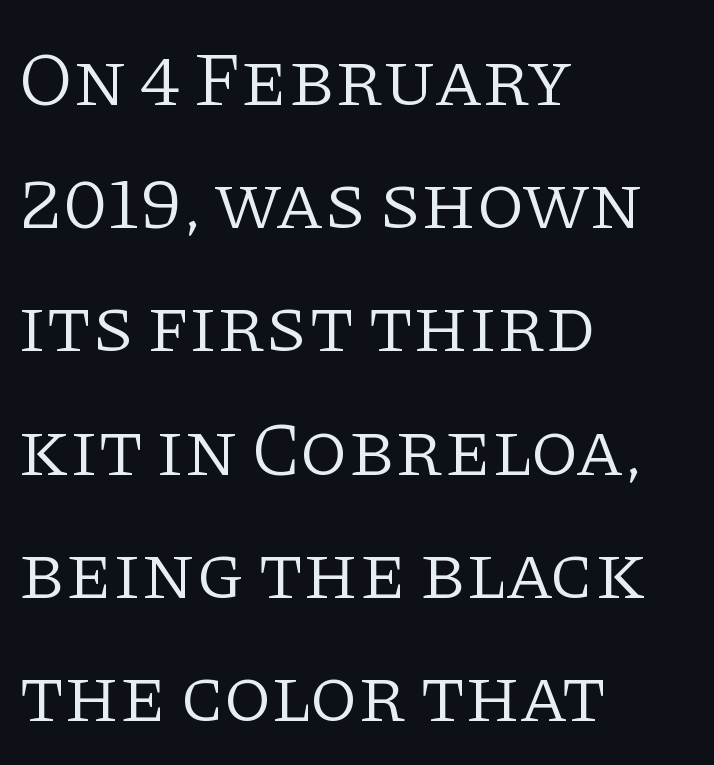
The rendering keeps characters at their native spacing. The letters advance in unequal steps, a hallmark of proportional type. Font category for this specimen: serif. Clear beneath every line of the passage. A typesetter would mark this as roman, not italic.
